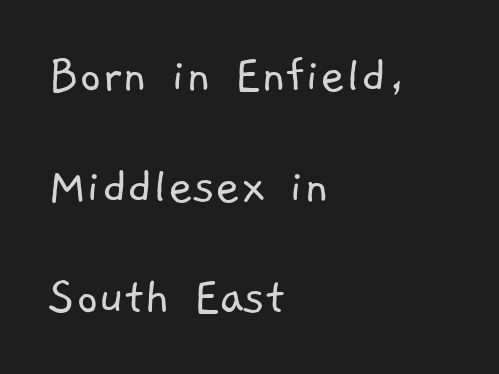
Q: Is the text bold? A: No.
Q: Is the typeface a serif or a sans-serif typeface? A: Sans-serif.
Q: Is the text underlined? A: No.
Q: How is the paragraph aligned? A: Left-aligned.
Q: Is the spacing between letters normal or unusually wide? A: Normal.
Q: Is the spacing between lines tight, normal or loose? A: Loose.
Q: Width (condensed, normal, or wide)? A: Normal.
Q: Stroke contrast? A: Low.
Q: x-height? A: Medium.
Q: Monospaced? A: No.
